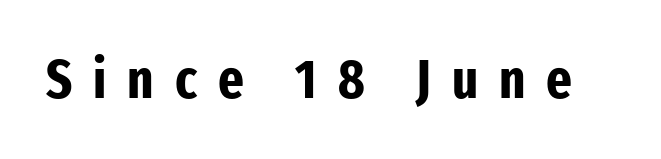
Examine the stroke ends and you'll find no serifs. Does the lettering tilt? It doesn't — this is upright. Character widths vary here, with narrow letters taking less room than wide ones. The characters look thick and weighty, a clear bold. Unmarked baselines from the first word to the last.
